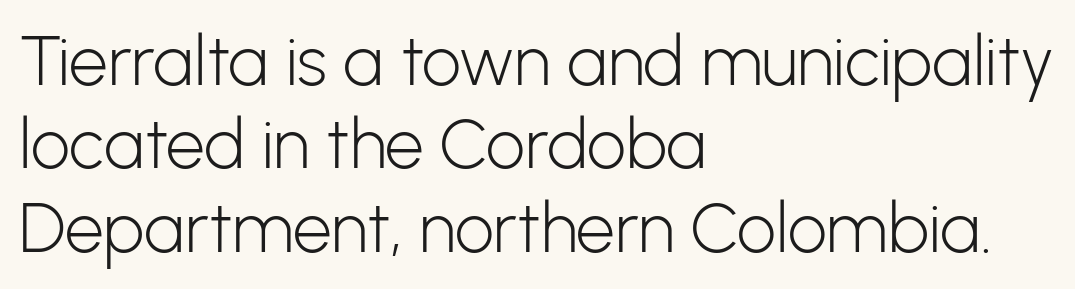
Tracking here is standard; glyphs follow each other at the usual distance. Just letters on the line, the space beneath them empty. The compositor pushed each line to the left boundary. A sans-serif font was chosen for this passage. Characters remain perfectly vertical along every line.
